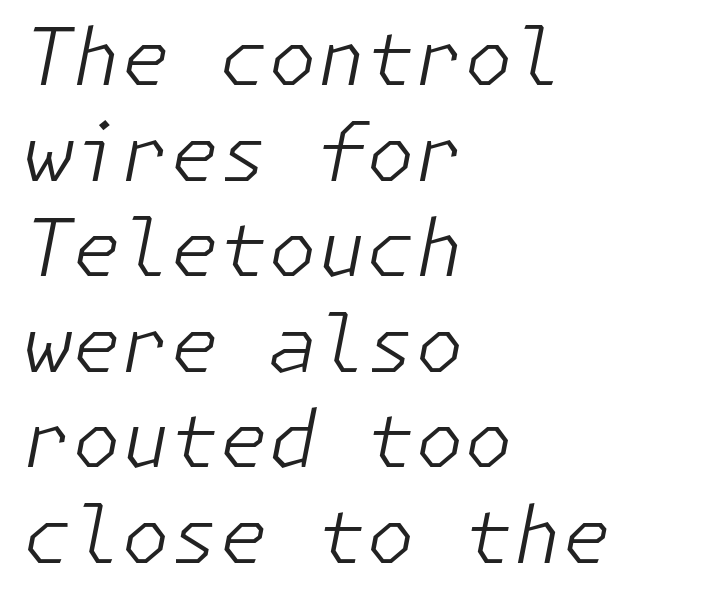
Q: Is the text bold? A: No.
Q: Is the text italic (slanted)? A: Yes, it leans right by about 11 degrees.
Q: Is the text underlined? A: No.
Q: How is the paragraph aligned? A: Left-aligned.
Q: Is the spacing between letters normal or unusually wide? A: Normal.
Q: Width (condensed, normal, or wide)? A: Normal.
Q: Stroke contrast? A: Low.
Q: x-height? A: Medium.
